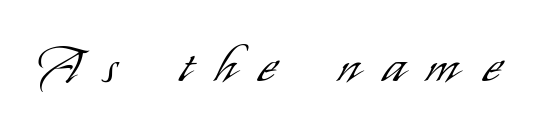
Vertical stems look standard width or narrower in stroke. Does the type have serifs? No, each stem ends abruptly. Lines of text with bare space underneath. Proportional: the letters do not fall into vertical columns. Spacing between characters has been opened up far beyond the box default.
